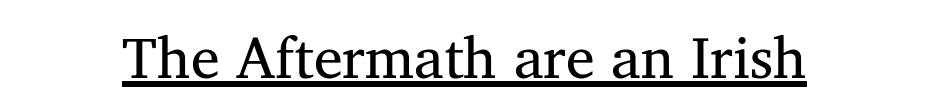
{"serif": "yes", "italic": "no", "bold": "no", "weight": "regular", "width": "normal", "stroke_contrast": "medium", "x_height": "medium", "monospaced": "no", "underline": "yes", "letter_spacing": "normal", "letter_spacing_em": 0.0, "glyph_px": 58}
